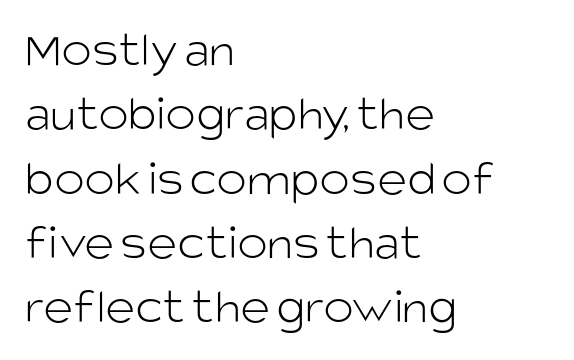
{"serif": "no", "italic": "no", "bold": "no", "weight": "light", "width": "normal", "stroke_contrast": "low", "x_height": "large", "monospaced": "no", "underline": "no", "align": "left", "line_spacing": "normal", "line_spacing_ratio": 1.26, "letter_spacing": "normal", "letter_spacing_em": 0.0, "glyph_px": 51}
